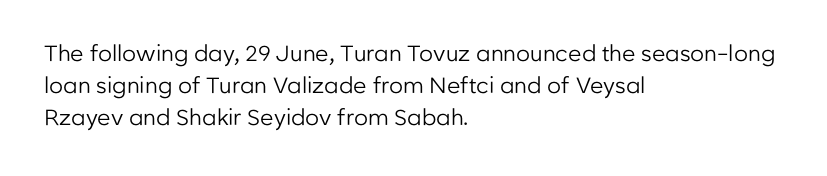
{"italic": "no", "bold": "no", "underline": "no", "align": "left", "line_spacing": "normal", "line_spacing_ratio": 1.46, "letter_spacing": "normal", "letter_spacing_em": 0.0, "glyph_px": 22}
